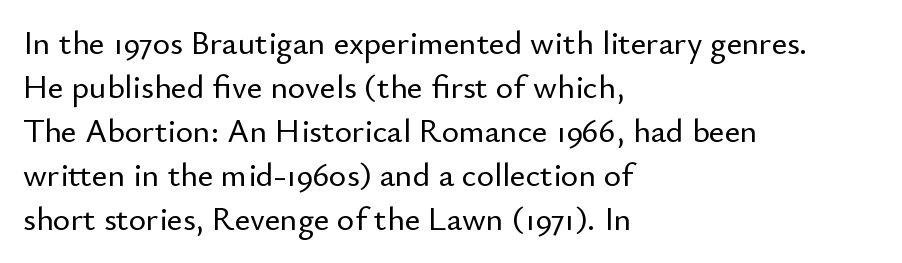
{"serif": "no", "italic": "no", "width": "normal", "stroke_contrast": "low", "x_height": "small", "monospaced": "no", "underline": "no", "align": "left", "line_spacing": "normal", "line_spacing_ratio": 1.33, "letter_spacing": "normal", "letter_spacing_em": 0.0, "glyph_px": 33}
